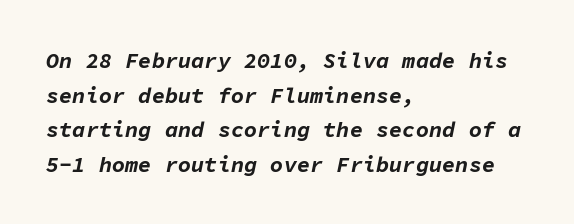
The space beneath each line is pristine and unruled. Evenly set lines give the paragraph a standard silhouette. The lines are quadded left. Notice how thick the strokes are: this is what a full bold looks like.
